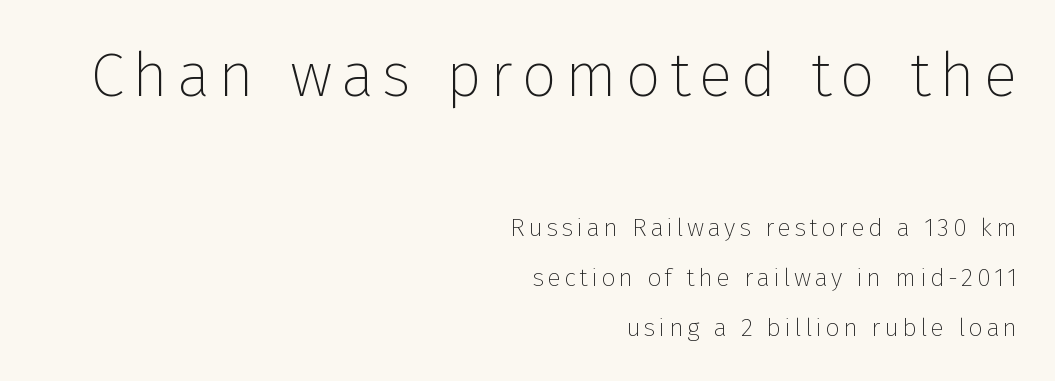
{"serif": "no", "italic": "no", "bold": "no", "weight": "thin", "width": "normal", "stroke_contrast": "low", "x_height": "medium", "monospaced": "no", "underline": "no", "align": "right", "line_spacing": "loose", "line_spacing_ratio": 2.0, "larger_block": "first", "size_ratio": 2.48, "glyph_px": 62}
